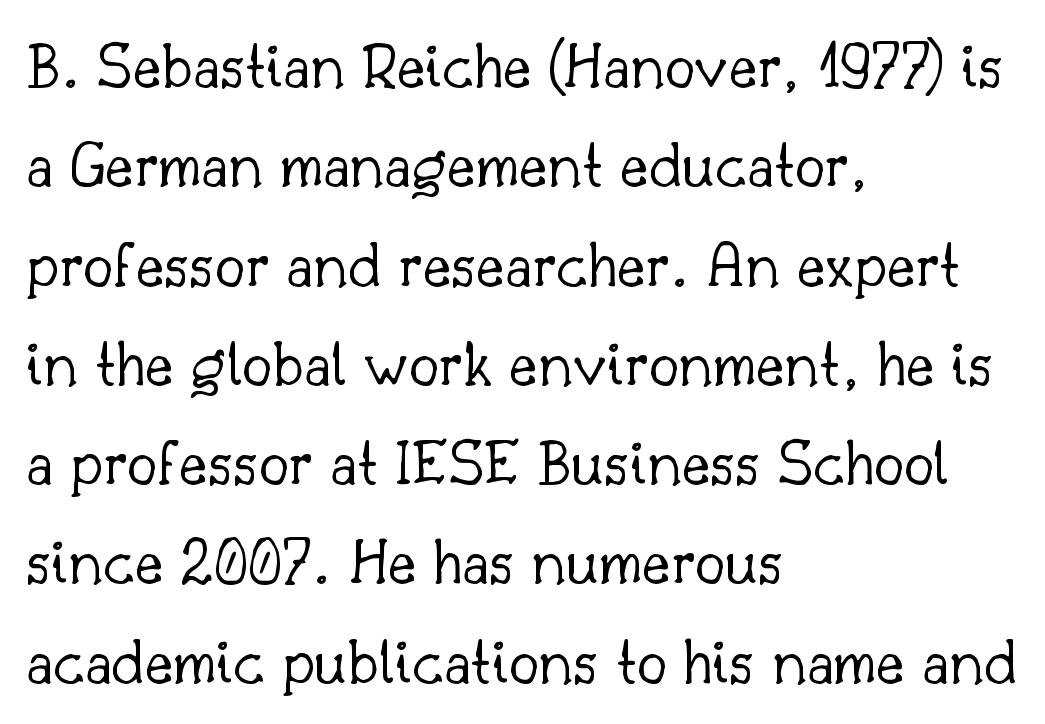
{"italic": "no", "bold": "no", "weight": "light", "width": "normal", "stroke_contrast": "low", "x_height": "small", "monospaced": "no", "underline": "no", "align": "left", "line_spacing": "normal", "line_spacing_ratio": 1.46, "letter_spacing": "normal", "letter_spacing_em": 0.0, "glyph_px": 68}
